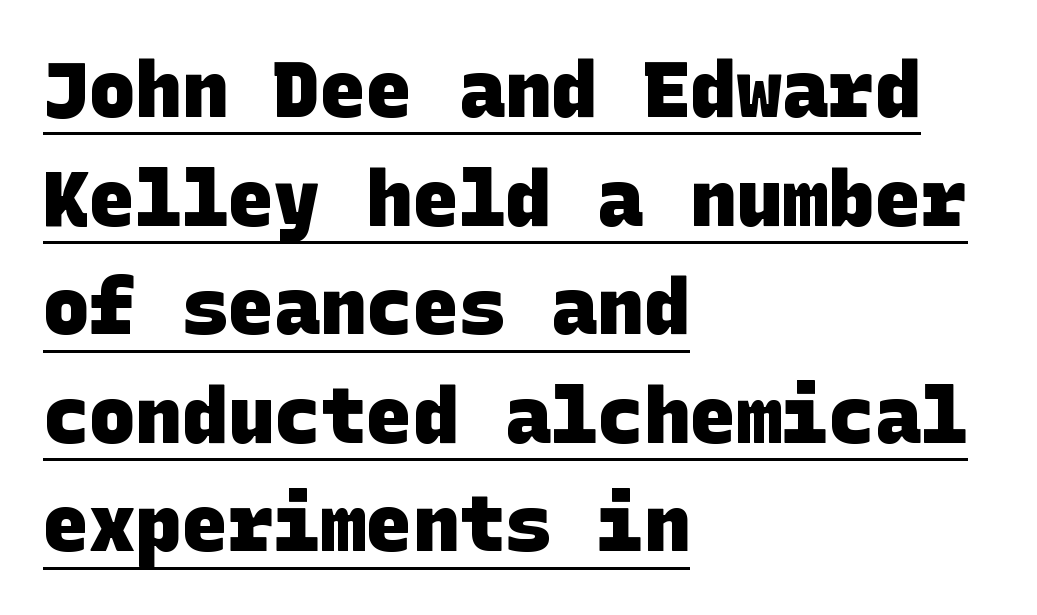
{"serif": "no", "bold": "yes", "weight": "heavy", "width": "normal", "stroke_contrast": "low", "x_height": "large", "underline": "yes", "align": "left", "line_spacing": "normal", "line_spacing_ratio": 1.41, "letter_spacing": "normal", "letter_spacing_em": 0.0, "glyph_px": 77}
